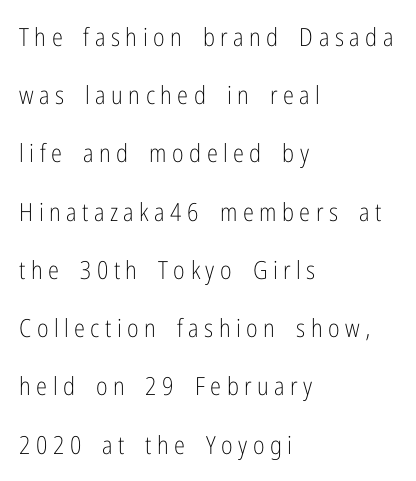
Q: Is the text bold? A: No.
Q: Is the text italic (slanted)? A: No, it is upright.
Q: Is the text underlined? A: No.
Q: How is the paragraph aligned? A: Left-aligned.
Q: Is the spacing between letters normal or unusually wide? A: Unusually wide.
Q: Is the spacing between lines tight, normal or loose? A: Loose.
